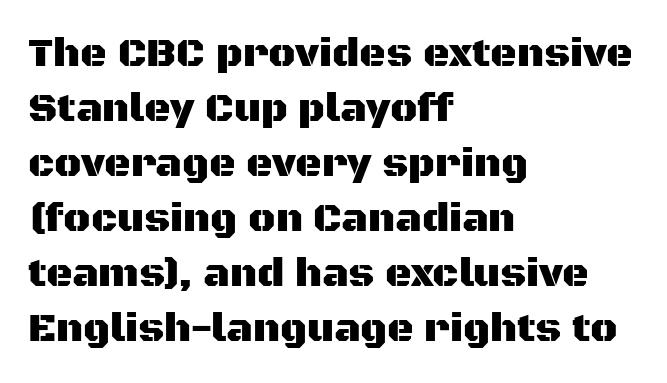
Q: Is the text italic (slanted)? A: No, it is upright.
Q: Is the typeface a serif or a sans-serif typeface? A: Sans-serif.
Q: Is the text underlined? A: No.
Q: How is the paragraph aligned? A: Left-aligned.
Q: Is the spacing between letters normal or unusually wide? A: Normal.
Q: Is the spacing between lines tight, normal or loose? A: Normal.
Q: Width (condensed, normal, or wide)? A: Normal.
Q: Stroke contrast? A: Medium.
Q: x-height? A: Large.
Q: Monospaced? A: No.
